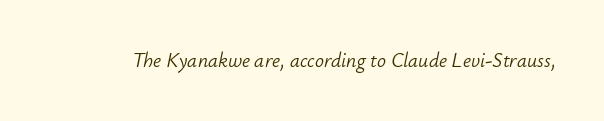
Words appear dense and cohesive because spacing is normal. The area under the type is left untouched. The strokes are not fattened; the text isn't bold. The whole block is typeset with a tilt.
